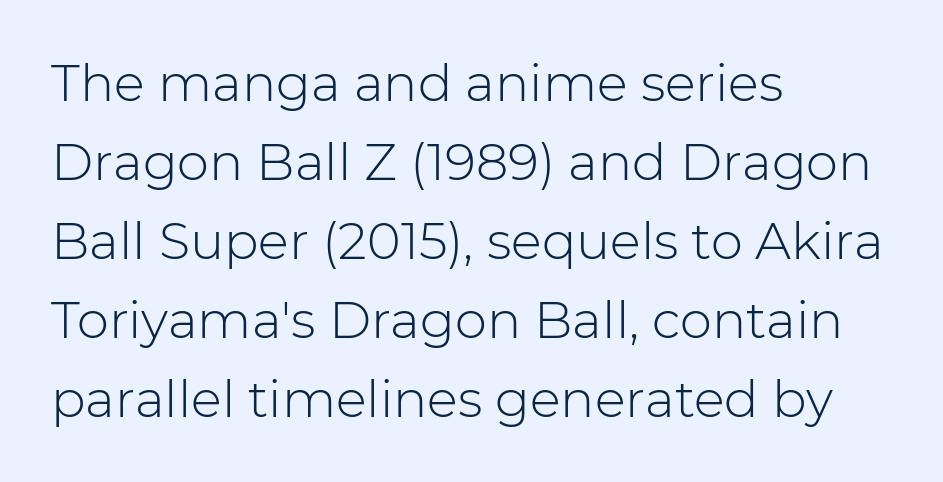
Q: Is the text bold? A: No.
Q: Is the text italic (slanted)? A: No, it is upright.
Q: Is the typeface a serif or a sans-serif typeface? A: Sans-serif.
Q: Is the text underlined? A: No.
Q: How is the paragraph aligned? A: Left-aligned.
Q: Is the spacing between letters normal or unusually wide? A: Normal.
Q: Is the spacing between lines tight, normal or loose? A: Normal.
Q: Width (condensed, normal, or wide)? A: Normal.
Q: Stroke contrast? A: Low.
Q: x-height? A: Medium.
Q: Monospaced? A: No.
